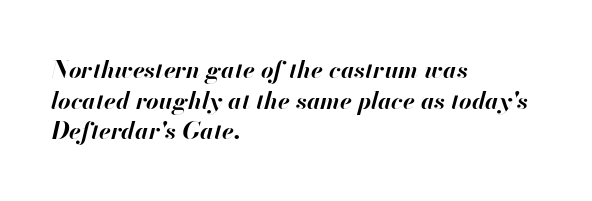
Q: Is the text bold? A: Yes.
Q: Is the text italic (slanted)? A: Yes, it leans right by about 13 degrees.
Q: Is the text underlined? A: No.
Q: How is the paragraph aligned? A: Left-aligned.
Q: Is the spacing between letters normal or unusually wide? A: Normal.
Q: Is the spacing between lines tight, normal or loose? A: Normal.
